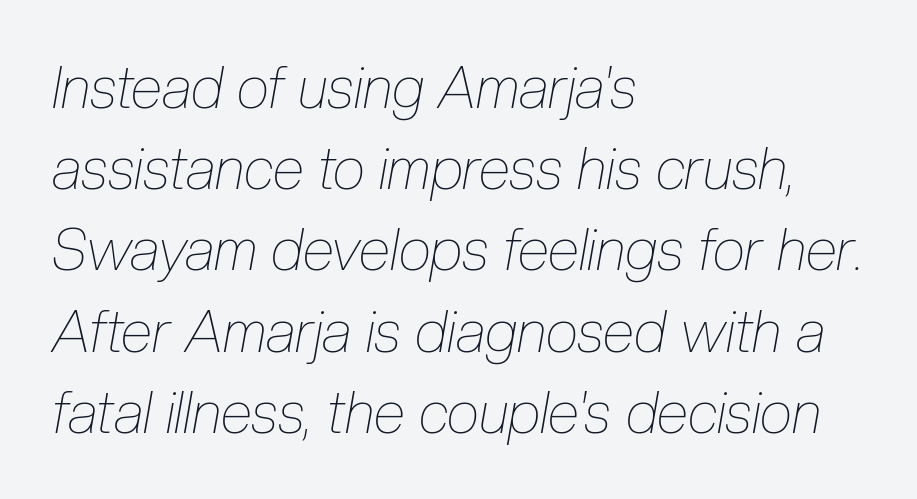
The setting favours the left margin, as ordinary paragraphs usually do. Honestly, there is no underline to notice here at all. The line texture is even and compact thanks to regular tracking. The characters are drawn with everyday or finer stroke widths. There's an unmistakable incline to the writing here. The space between consecutive lines is moderate.
